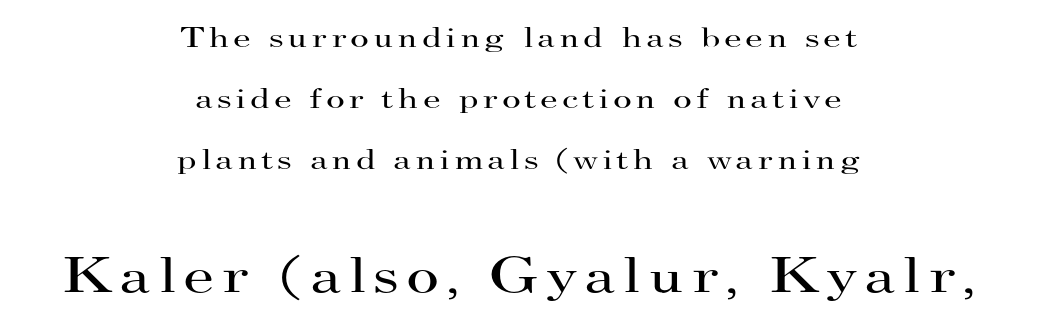
{"serif": "yes", "italic": "no", "bold": "no", "weight": "regular", "width": "wide", "stroke_contrast": "high", "x_height": "small", "monospaced": "no", "underline": "no", "align": "center", "line_spacing": "loose", "line_spacing_ratio": 2.1, "larger_block": "second", "size_ratio": 1.76, "glyph_px": 51}
